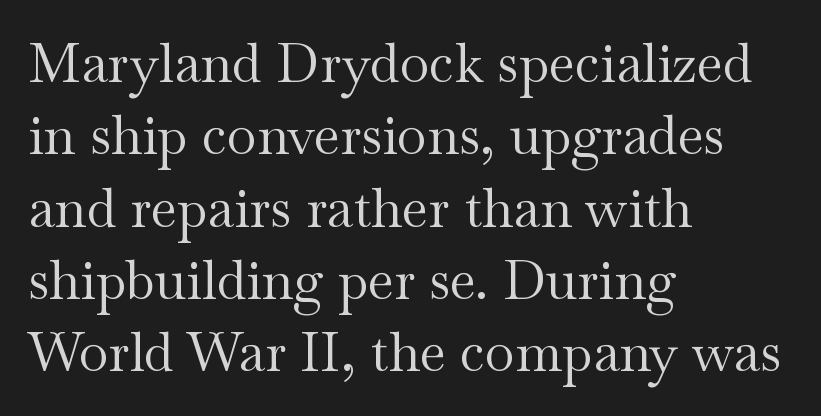
Q: Is the text bold? A: No.
Q: Is the text italic (slanted)? A: No, it is upright.
Q: Is the typeface a serif or a sans-serif typeface? A: Serif.
Q: Is the text underlined? A: No.
Q: How is the paragraph aligned? A: Left-aligned.
Q: Is the spacing between letters normal or unusually wide? A: Normal.
Q: Is the spacing between lines tight, normal or loose? A: Normal.
Q: Width (condensed, normal, or wide)? A: Wide.
Q: Stroke contrast? A: Medium.
Q: x-height? A: Small.
Q: Monospaced? A: No.
